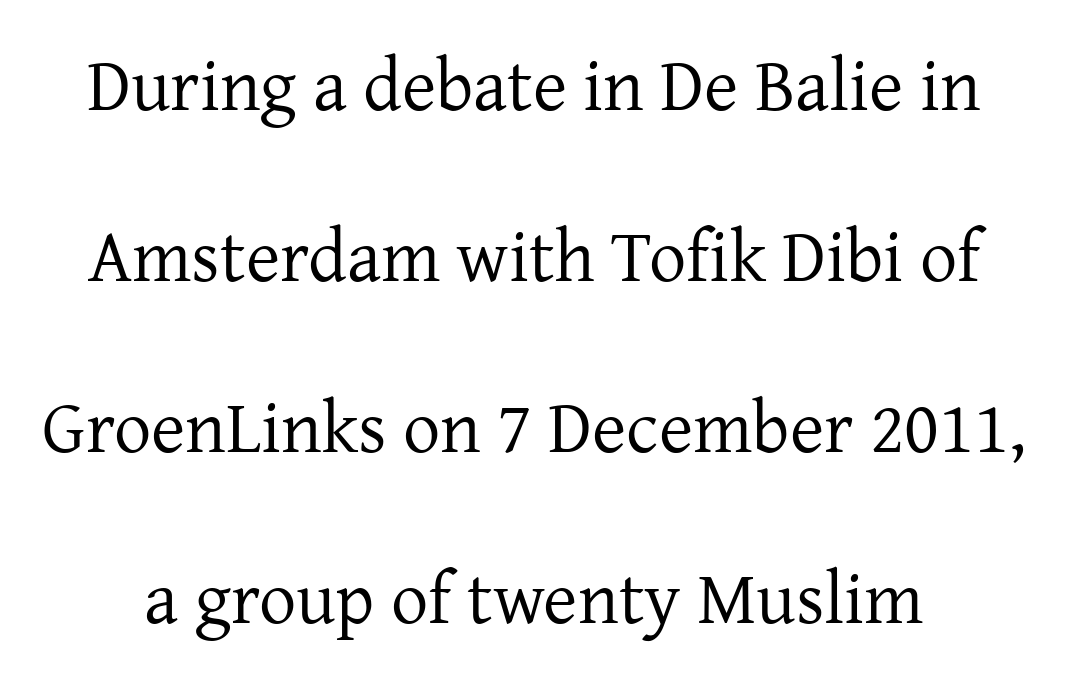
Q: Is the text bold? A: No.
Q: Is the text italic (slanted)? A: No, it is upright.
Q: Is the typeface a serif or a sans-serif typeface? A: Serif.
Q: Is the text underlined? A: No.
Q: Is the spacing between letters normal or unusually wide? A: Normal.
Q: Is the spacing between lines tight, normal or loose? A: Loose.
Q: Width (condensed, normal, or wide)? A: Normal.
Q: Stroke contrast? A: Low.
Q: x-height? A: Medium.
Q: Monospaced? A: No.
